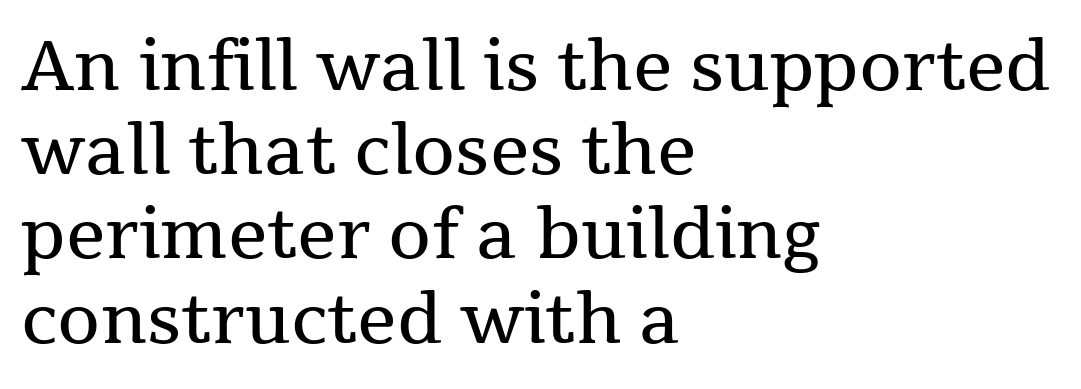
Each row of text sits above clean, open space. Looks like regular typesetting: each glyph gets only the width it needs. Students, note that the glyphs here touch the page at normal intervals. Is this a heavy cut? Hardly; it is regular or lighter. The designer went with a serif here, giving each stem small feet. Every character sits straight up, as roman type does.
